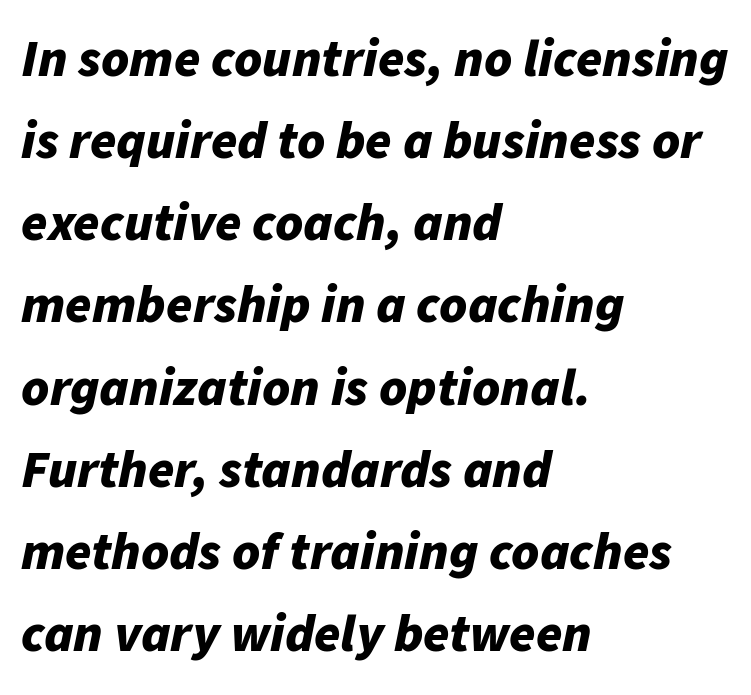
Q: Is the text bold? A: Yes.
Q: Is the text italic (slanted)? A: Yes, it leans right by about 11 degrees.
Q: Is the text underlined? A: No.
Q: How is the paragraph aligned? A: Left-aligned.
Q: Is the spacing between letters normal or unusually wide? A: Normal.
Q: Is the spacing between lines tight, normal or loose? A: Normal.
Q: Width (condensed, normal, or wide)? A: Normal.
Q: Stroke contrast? A: Low.
Q: x-height? A: Medium.
Q: Monospaced? A: No.
